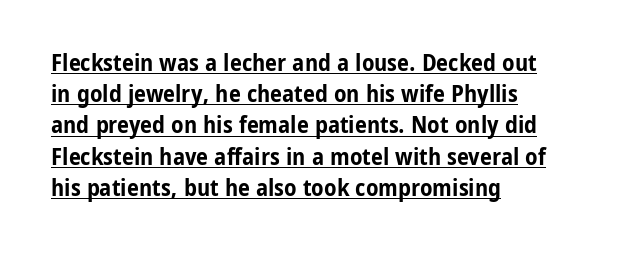
The image shows 24 px bold type, upright; set left-aligned, normal line spacing (1.3x), normal letter spacing, underlined.
